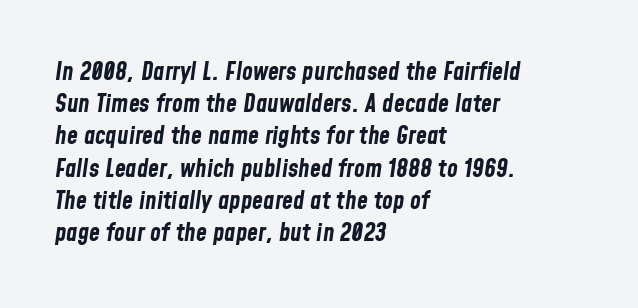
The image shows 25 px bold type, italic (leaning right); set left-aligned, normal line spacing (1.29x), normal letter spacing, not underlined.
